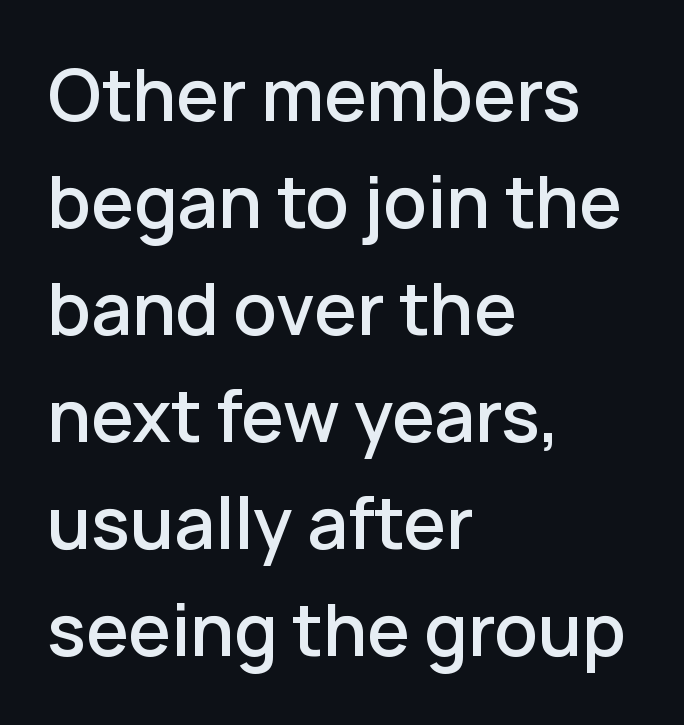
The image shows 69 px semibold sans-serif type, upright; set left-aligned, normal line spacing (1.55x), normal letter spacing, not underlined; low stroke contrast and a medium x-height.
